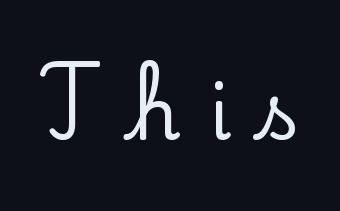
Q: Is the text italic (slanted)? A: No, it is upright.
Q: Is the typeface a serif or a sans-serif typeface? A: Serif.
Q: Is the text underlined? A: No.
Q: Is the spacing between letters normal or unusually wide? A: Unusually wide.
Q: Width (condensed, normal, or wide)? A: Normal.
Q: Stroke contrast? A: Low.
Q: x-height? A: Small.
Q: Monospaced? A: No.
